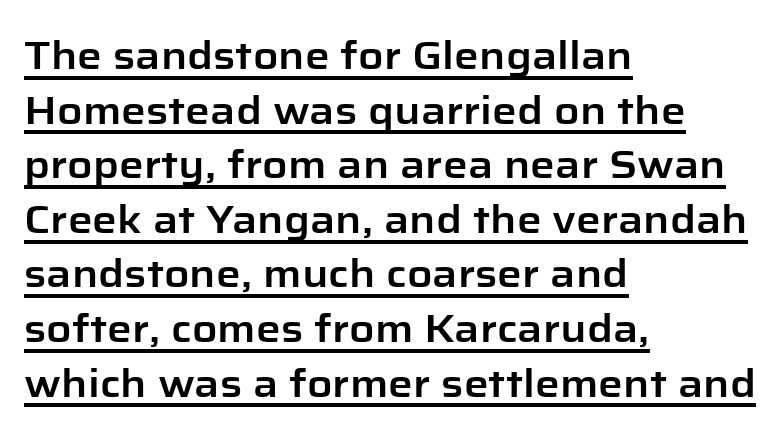
{"serif": "no", "italic": "no", "width": "normal", "stroke_contrast": "low", "x_height": "medium", "monospaced": "no", "underline": "yes", "align": "left", "line_spacing": "normal", "line_spacing_ratio": 1.4, "letter_spacing": "normal", "letter_spacing_em": 0.0, "glyph_px": 39}
